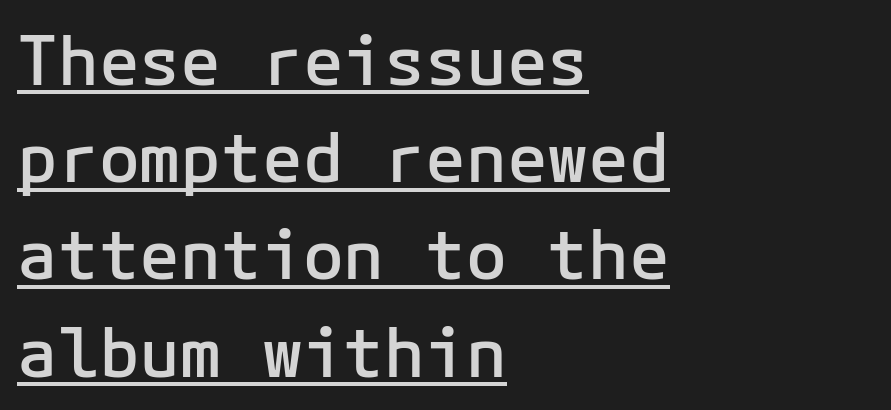
Rows of type keep a routine distance in the vertical direction. Serif or sans? Sans — the stroke terminals are bare. Honestly, the underline is the first thing you notice here. Here the glyphs are tracked normally, forming tight word shapes. Does the weight exceed regular? Yes, but only to semibold. Think of a typewriter: that constant character pitch is what you see here.
